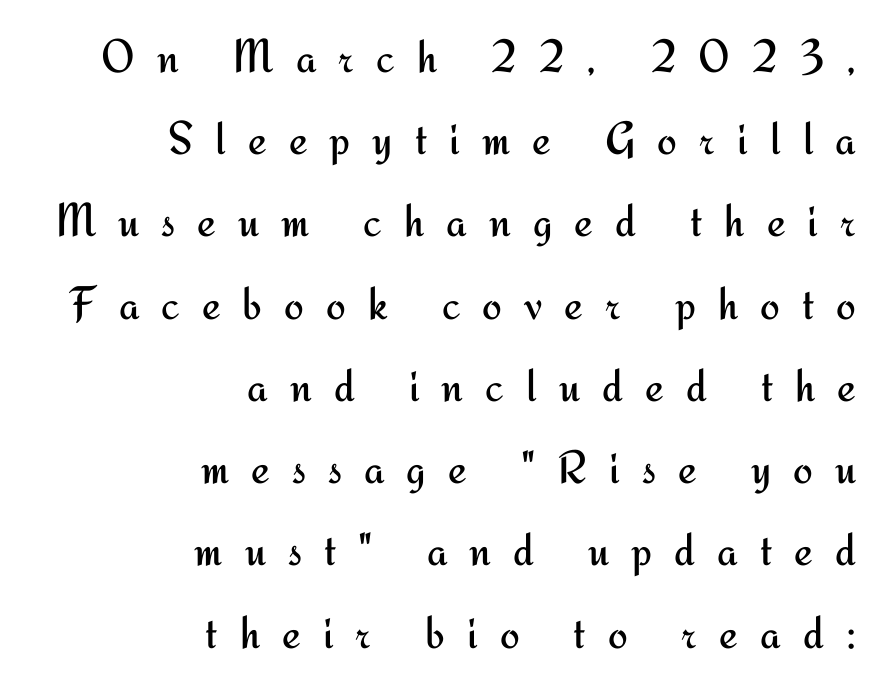
Q: Is the text bold? A: No.
Q: Is the text italic (slanted)? A: No, it is upright.
Q: Is the typeface a serif or a sans-serif typeface? A: Sans-serif.
Q: Is the text underlined? A: No.
Q: How is the paragraph aligned? A: Right-aligned.
Q: Is the spacing between letters normal or unusually wide? A: Unusually wide.
Q: Width (condensed, normal, or wide)? A: Normal.
Q: Stroke contrast? A: Medium.
Q: x-height? A: Small.
Q: Monospaced? A: No.
